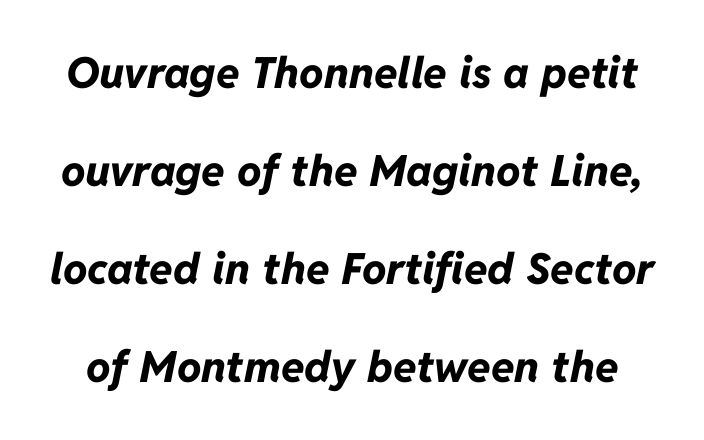
Beneath every word, the page is bare. Varying glyph widths throughout — classic text-font behaviour. Short note: letters normally spaced. The typography opts for an oblique posture over an upright one. Stroke thickness is high; the sample reads as a true bold. The rendering uses a large line-height, opening up the rows.
